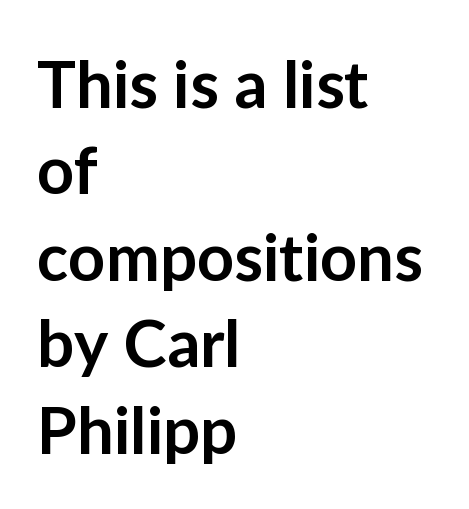
The image shows 65 px semibold sans-serif type, upright; set left-aligned, normal line spacing (1.33x), normal letter spacing, not underlined; low stroke contrast and a medium x-height.
